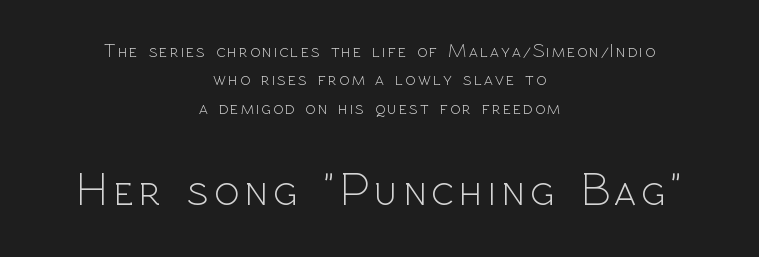
Q: Is the text bold? A: No.
Q: Is the text italic (slanted)? A: No, it is upright.
Q: Is the typeface a serif or a sans-serif typeface? A: Sans-serif.
Q: Is the text underlined? A: No.
Q: How is the paragraph aligned? A: Centered.
Q: Is the spacing between lines tight, normal or loose? A: Normal.
Q: Which block of text is set in a larger size, the first (top) or the second (bottom)? A: The second (bottom) one.
Q: Width (condensed, normal, or wide)? A: Normal.
Q: x-height? A: Medium.
Q: Monospaced? A: No.
